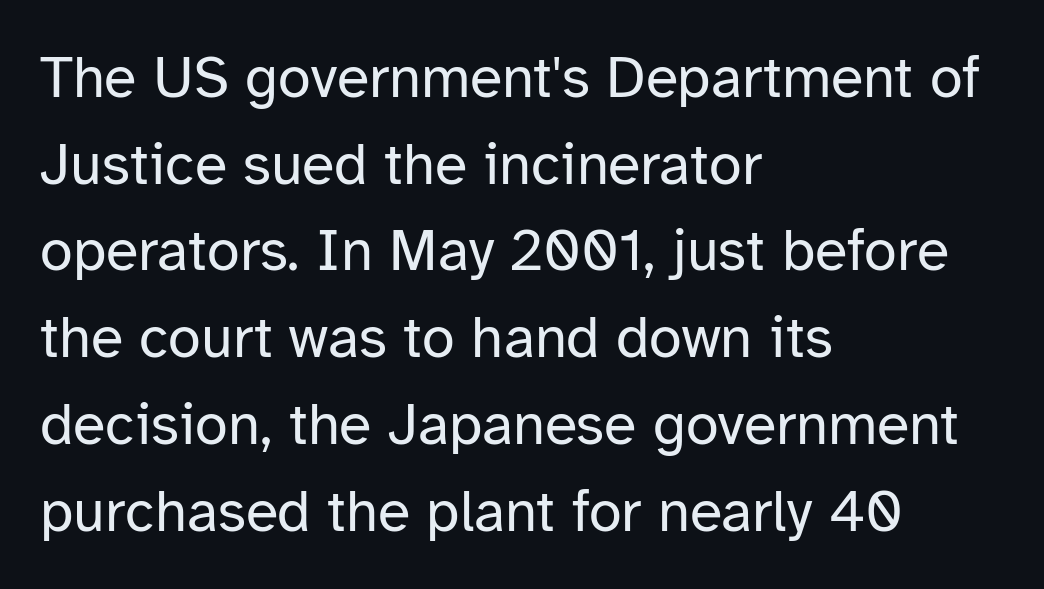
Q: Is the text bold? A: No.
Q: Is the text italic (slanted)? A: No, it is upright.
Q: Is the typeface a serif or a sans-serif typeface? A: Sans-serif.
Q: Is the text underlined? A: No.
Q: How is the paragraph aligned? A: Left-aligned.
Q: Is the spacing between letters normal or unusually wide? A: Normal.
Q: Is the spacing between lines tight, normal or loose? A: Normal.
Q: Width (condensed, normal, or wide)? A: Normal.
Q: Stroke contrast? A: Low.
Q: x-height? A: Medium.
Q: Monospaced? A: No.
